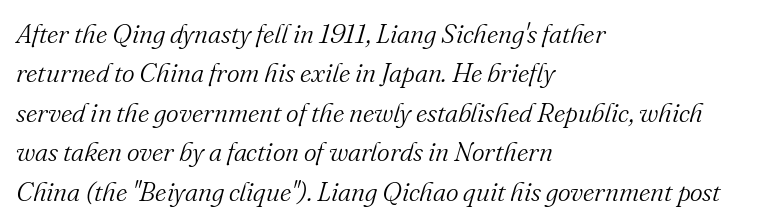
{"italic": "yes", "lean": "right", "slant_degrees": 16, "bold": "no", "underline": "no", "align": "left", "line_spacing": "normal", "line_spacing_ratio": 1.46, "letter_spacing": "normal", "letter_spacing_em": 0.0, "glyph_px": 27}
